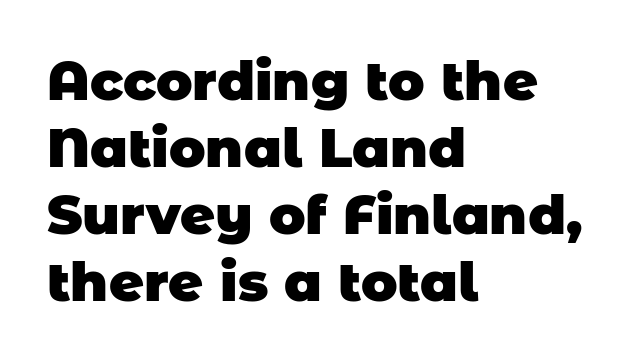
The image shows 54 px heavy sans-serif type; set left-aligned, line spacing 1.24x, normal letter spacing, not underlined; low stroke contrast and a large x-height.
